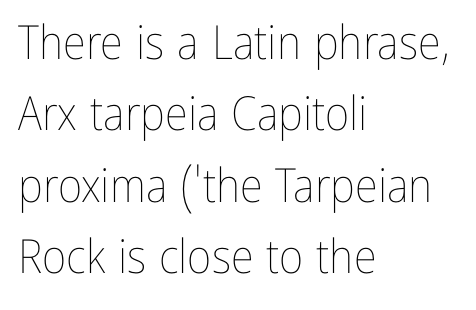
Q: Is the text bold? A: No.
Q: Is the text italic (slanted)? A: No, it is upright.
Q: Is the text underlined? A: No.
Q: How is the paragraph aligned? A: Left-aligned.
Q: Is the spacing between letters normal or unusually wide? A: Normal.
Q: Is the spacing between lines tight, normal or loose? A: Normal.
Q: Width (condensed, normal, or wide)? A: Condensed.
Q: Stroke contrast? A: Low.
Q: x-height? A: Medium.
Q: Monospaced? A: No.
